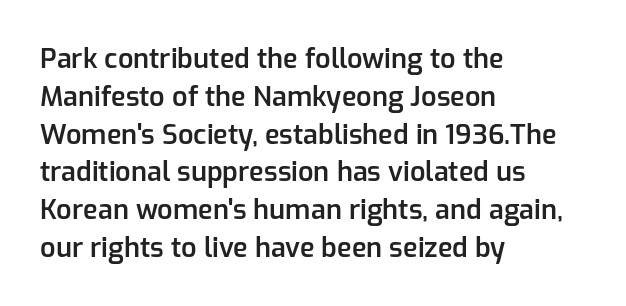
Short note: letters normally spaced. In terms of weight, the rendering is demibold, just under bold. Students, observe: this is what conventionally led text looks like. The typography opts for an upright posture over an oblique one. Each line starts at the same left margin while the right side varies. Check the space under the baseline: it is left empty.
